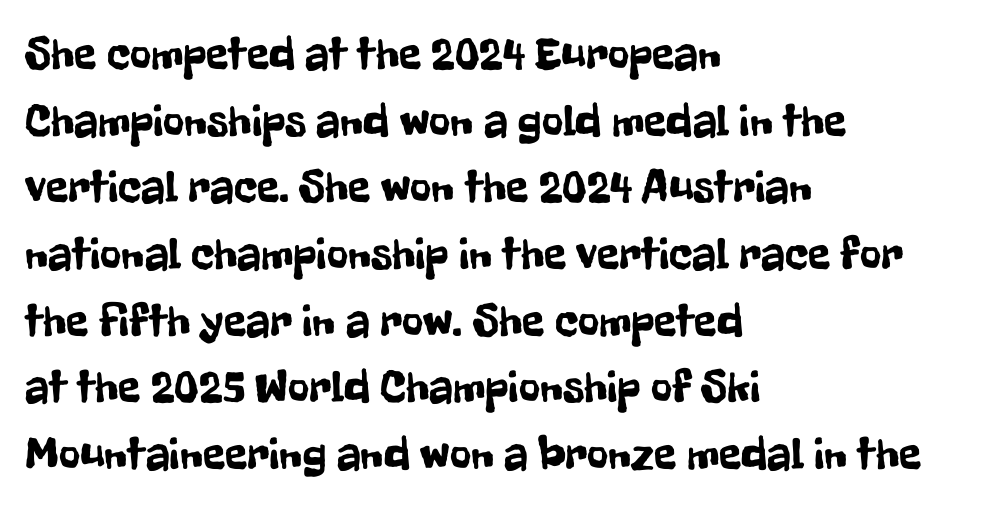
Q: Is the text italic (slanted)? A: No, it is upright.
Q: Is the typeface a serif or a sans-serif typeface? A: Sans-serif.
Q: Is the text underlined? A: No.
Q: How is the paragraph aligned? A: Left-aligned.
Q: Is the spacing between letters normal or unusually wide? A: Normal.
Q: Is the spacing between lines tight, normal or loose? A: Normal.
Q: Width (condensed, normal, or wide)? A: Condensed.
Q: Stroke contrast? A: Low.
Q: x-height? A: Medium.
Q: Monospaced? A: No.
